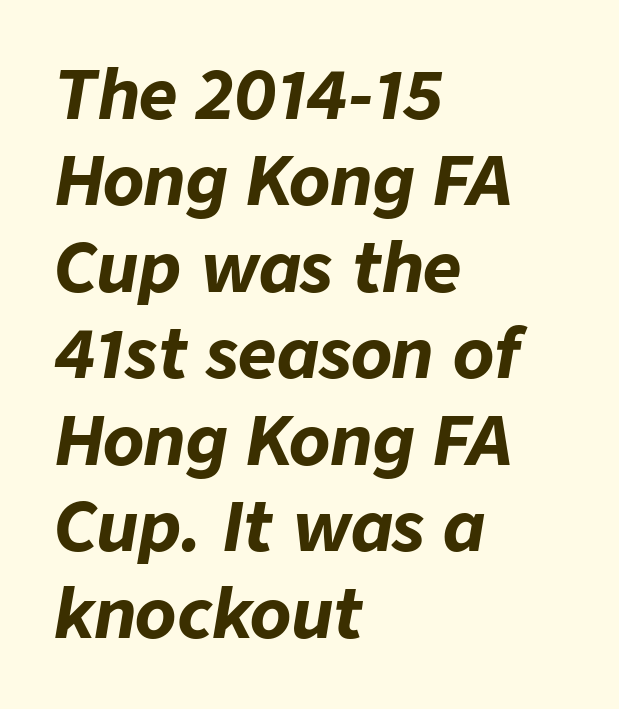
Q: Is the text bold? A: Yes.
Q: Is the text italic (slanted)? A: Yes, it leans right by about 9 degrees.
Q: Is the text underlined? A: No.
Q: How is the paragraph aligned? A: Left-aligned.
Q: Is the spacing between letters normal or unusually wide? A: Normal.
Q: Is the spacing between lines tight, normal or loose? A: Normal.
Q: Width (condensed, normal, or wide)? A: Normal.
Q: Stroke contrast? A: Low.
Q: x-height? A: Medium.
Q: Monospaced? A: No.
